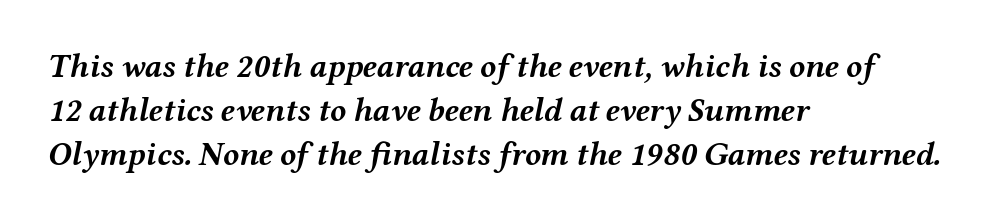
A bare baseline throughout the passage. The glyphs look as if they've been sheared to an angle. Short note: letters normally spaced. Layout note: lines flush left. Varying glyph widths throughout — classic text-font behaviour.
